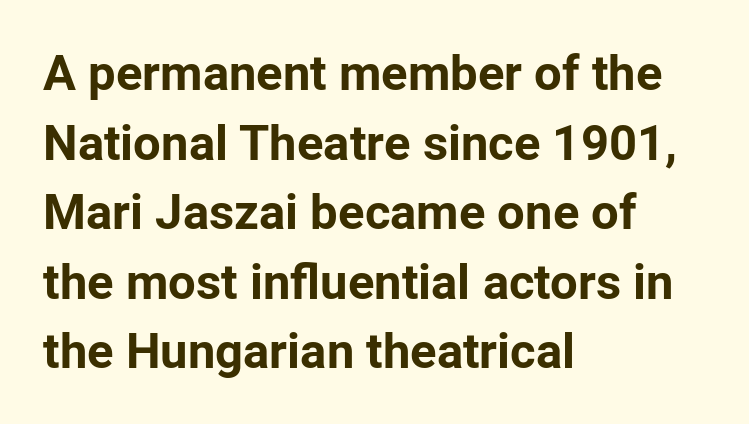
The image shows 49 px bold sans-serif type, upright; set left-aligned, normal line spacing (1.42x), normal letter spacing, not underlined; low stroke contrast and a medium x-height.
